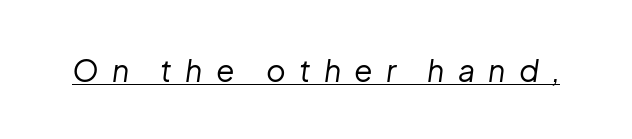
The image shows 30 px regular-weight type, italic (leaning right); set unusually wide letter spacing (+0.44 em), underlined; low stroke contrast and a medium x-height.
